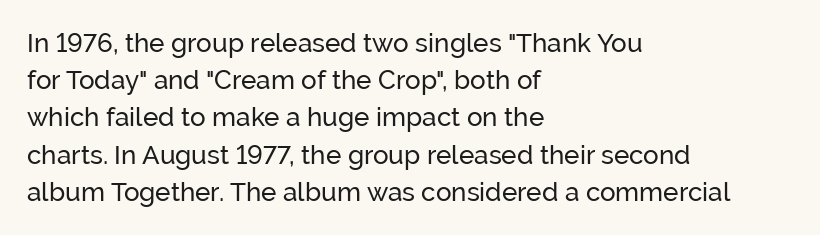
Q: Is the text bold? A: No.
Q: Is the text italic (slanted)? A: No, it is upright.
Q: Is the text underlined? A: No.
Q: How is the paragraph aligned? A: Left-aligned.
Q: Is the spacing between letters normal or unusually wide? A: Normal.
Q: Is the spacing between lines tight, normal or loose? A: Normal.
